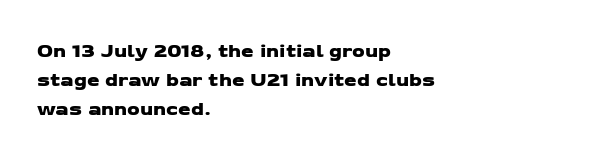
{"underline": "no", "align": "left", "line_spacing": "normal", "line_spacing_ratio": 1.45, "letter_spacing": "normal", "letter_spacing_em": 0.0, "glyph_px": 20}
